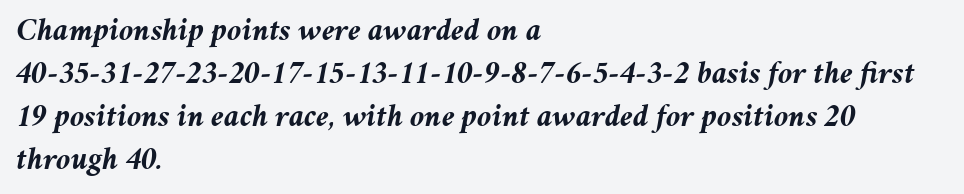
The image shows 32 px semibold type, italic (leaning right); set left-aligned, normal line spacing (1.34x), normal letter spacing, not underlined; medium stroke contrast and a medium x-height.
